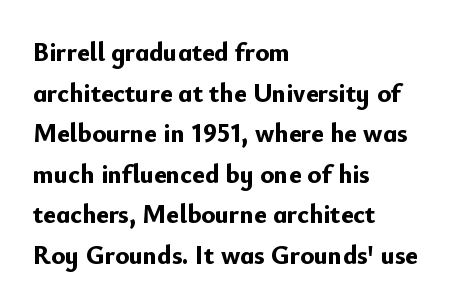
{"italic": "no", "bold": "yes", "underline": "no", "align": "left", "line_spacing": "normal", "line_spacing_ratio": 1.56, "letter_spacing": "normal", "letter_spacing_em": 0.0, "glyph_px": 26}
